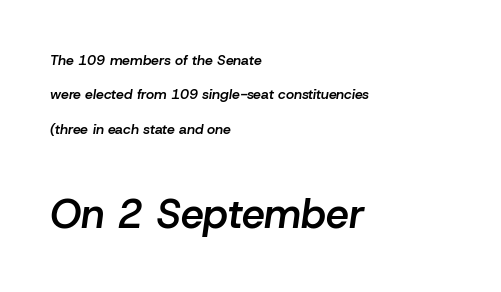
The specimen reads as italic at a glance. This rendering features lettering with no underline. The rendering anchors every line to the left-hand side. Short note: letters normally spaced.
